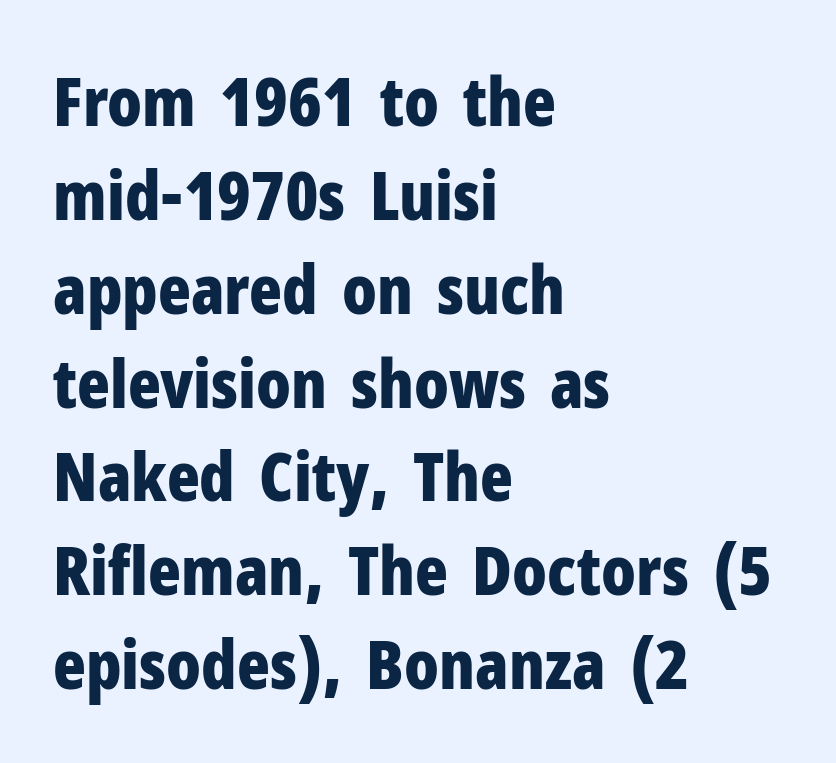
The image shows 68 px bold, condensed sans-serif type, upright; set left-aligned, normal line spacing (1.38x), normal letter spacing, not underlined; low stroke contrast and a medium x-height.
